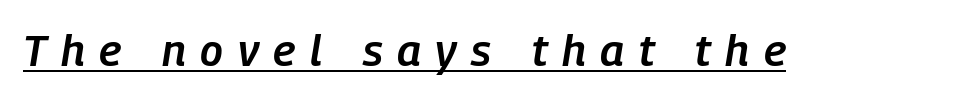
Do the characters align in a grid? No, the font is proportional. The string is rendered with underlining switched on. Honestly, the letter spacing is so wide it's the main thing you notice. Firm but not heavy-handed strokes: this text is semibold. There's an unmistakable incline to the writing here.
